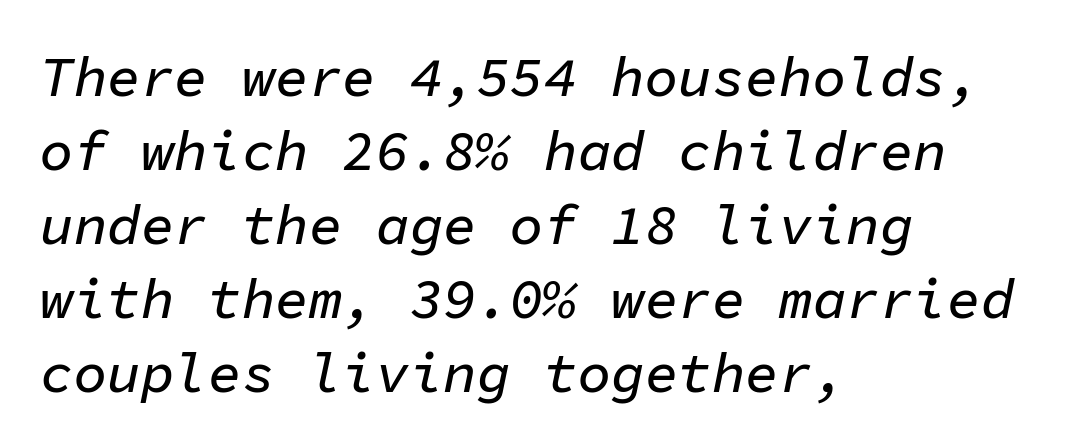
{"italic": "yes", "lean": "right", "slant_degrees": 11, "width": "normal", "stroke_contrast": "low", "x_height": "medium", "monospaced": "yes", "underline": "no", "align": "left", "line_spacing": "normal", "line_spacing_ratio": 1.32, "letter_spacing": "normal", "letter_spacing_em": 0.0, "glyph_px": 56}
